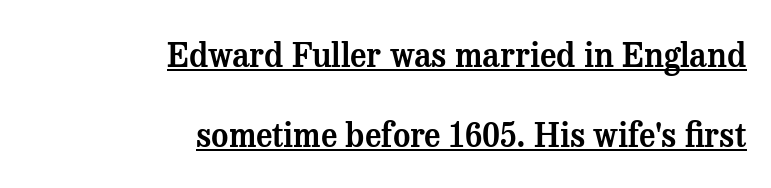
Q: Is the text italic (slanted)? A: No, it is upright.
Q: Is the typeface a serif or a sans-serif typeface? A: Serif.
Q: Is the text underlined? A: Yes.
Q: How is the paragraph aligned? A: Right-aligned.
Q: Is the spacing between letters normal or unusually wide? A: Normal.
Q: Is the spacing between lines tight, normal or loose? A: Loose.
Q: Width (condensed, normal, or wide)? A: Normal.
Q: Stroke contrast? A: Medium.
Q: x-height? A: Medium.
Q: Monospaced? A: No.
